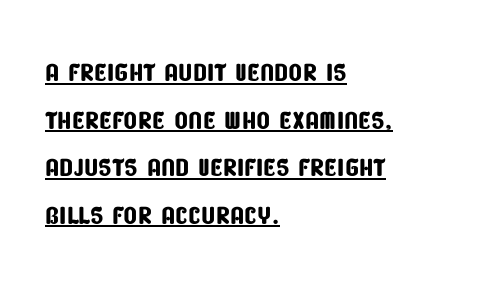
The letterforms sit shoulder to shoulder at normal distance. Underlining? Definitely there. The font family rendered here belongs to the sans-serif group. Does the leading feel generous? No, just average. The rendering uses natural spacing where letterforms have individual widths.
